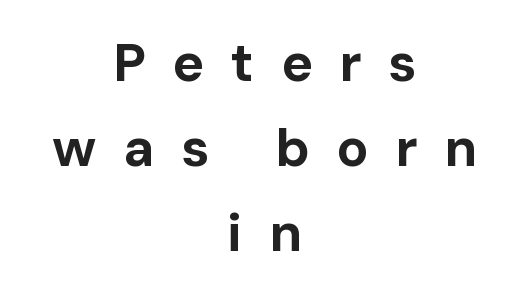
The area under the type is left untouched. Character widths vary here, with narrow letters taking less room than wide ones. Caption: bold face, heavy strokes. Is the block centered? Yes — each line is placed symmetrically about the middle. Regular leading. Letter spacing: wide.
